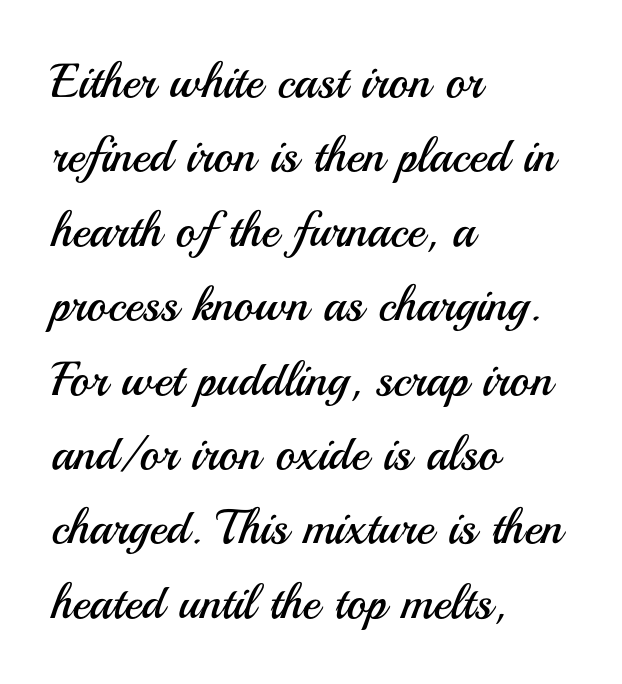
The image shows 48 px regular-weight sans-serif type; set left-aligned, normal line spacing (1.55x), normal letter spacing, not underlined; medium stroke contrast and a small x-height.
